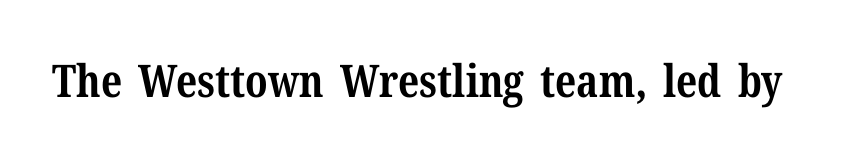
{"serif": "yes", "italic": "no", "bold": "yes", "weight": "bold", "width": "normal", "stroke_contrast": "medium", "x_height": "medium", "monospaced": "no", "underline": "no", "letter_spacing": "normal", "letter_spacing_em": 0.0, "glyph_px": 45}
